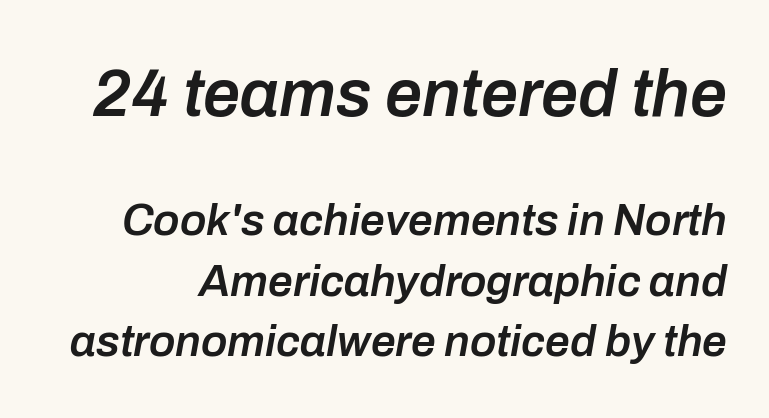
The image shows 66 px semibold type, italic (leaning right); set normal line spacing (1.38x), normal letter spacing, not underlined; the first (top) block is 1.5x larger; low stroke contrast and a medium x-height.
